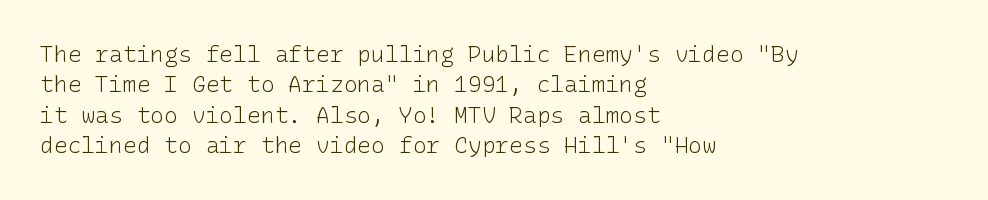
Q: Is the text bold? A: No.
Q: Is the text italic (slanted)? A: No, it is upright.
Q: Is the text underlined? A: No.
Q: How is the paragraph aligned? A: Left-aligned.
Q: Is the spacing between letters normal or unusually wide? A: Normal.
Q: Is the spacing between lines tight, normal or loose? A: Normal.
